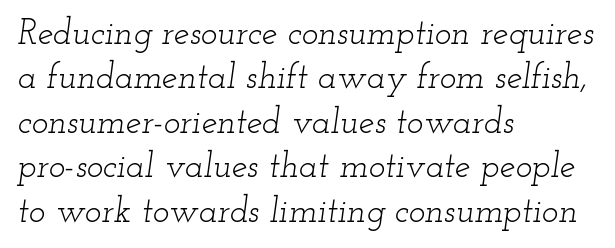
Glyph-to-glyph distance matches everyday printed text. There's an unmistakable incline to the writing here. Leading matches the norm, producing a regular column. The glyphs are unaccompanied by any horizontal stroke below them. Here the designer chose a conventional face with non-uniform glyph widths.
